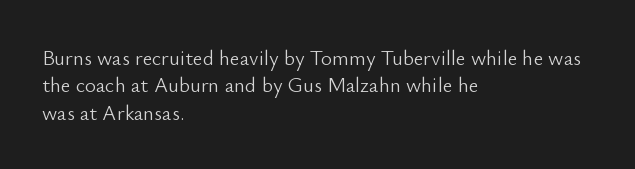
Q: Is the text bold? A: No.
Q: Is the text italic (slanted)? A: No, it is upright.
Q: Is the text underlined? A: No.
Q: How is the paragraph aligned? A: Left-aligned.
Q: Is the spacing between letters normal or unusually wide? A: Normal.
Q: Is the spacing between lines tight, normal or loose? A: Normal.
